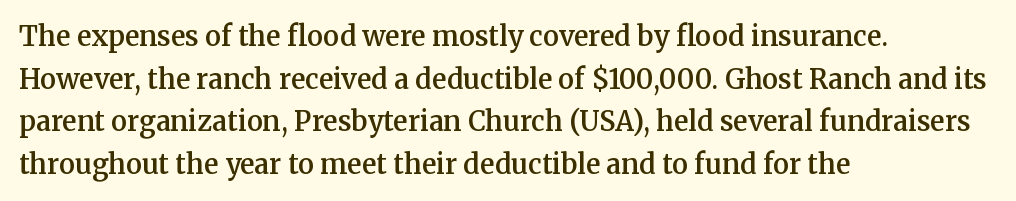
The characters look somewhat weighty, a semibold short of true bold. This sample uses an upright cut, with every glyph sitting square on the baseline. The horizontal fit of the characters is conventional and even. The ragged edge is on the right, which tells us the setting is flush left. This block has exactly the height ordinary leading produces. Glance below the letters and you will spot only blank space.
